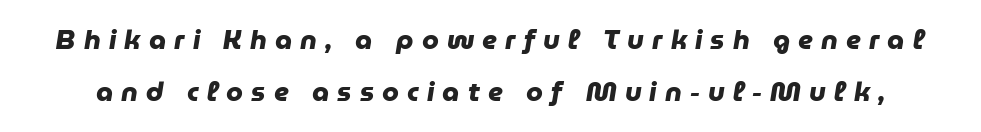
The image shows 27 px bold type; set loose line spacing (1.91x), unusually wide letter spacing (+0.3 em), not underlined.
